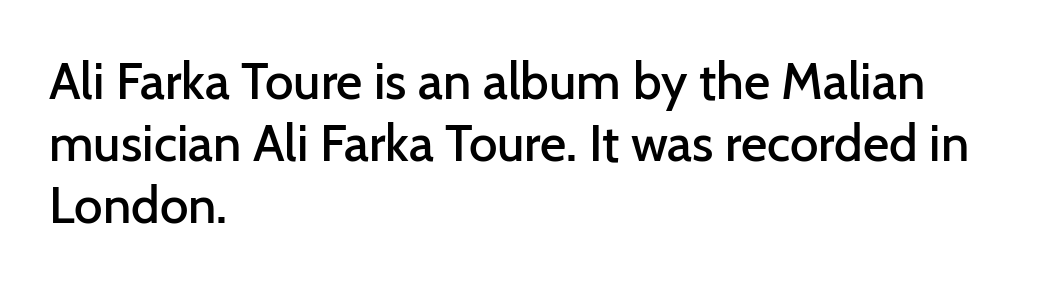
Note the varied advance widths — an 'i' is clearly narrower than an 'm'. You can tell from the bare stems that sans-serif type was used. Descender tails drop into unmarked territory. Every stem runs plumb, perpendicular to the baseline. The paragraph has a hard left edge and a soft right edge.
